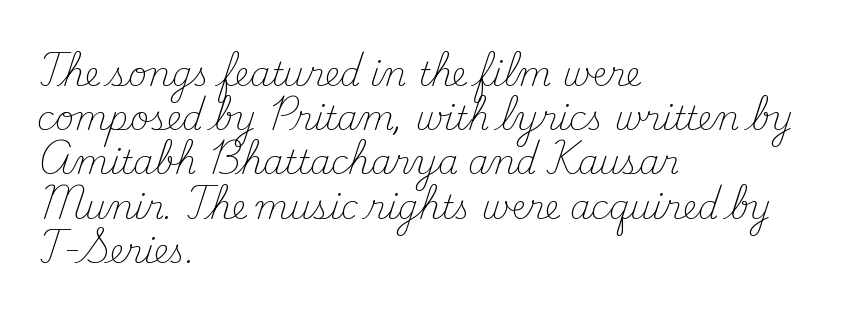
Q: Is the text bold? A: No.
Q: Is the text italic (slanted)? A: Yes.
Q: Is the typeface a serif or a sans-serif typeface? A: Serif.
Q: Is the text underlined? A: No.
Q: How is the paragraph aligned? A: Left-aligned.
Q: Is the spacing between letters normal or unusually wide? A: Normal.
Q: Is the spacing between lines tight, normal or loose? A: Normal.
Q: Width (condensed, normal, or wide)? A: Normal.
Q: Stroke contrast? A: Medium.
Q: x-height? A: Small.
Q: Monospaced? A: No.
